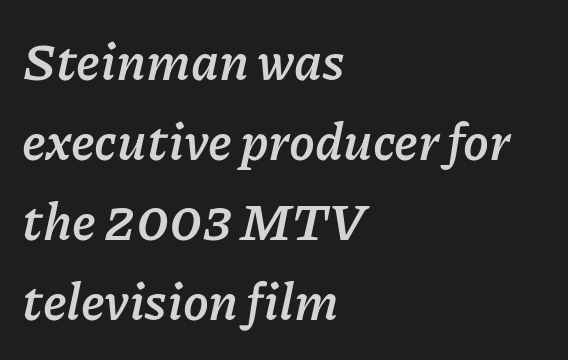
{"italic": "yes", "lean": "right", "slant_degrees": 11, "bold": "yes", "weight": "semibold", "width": "normal", "stroke_contrast": "low", "x_height": "medium", "monospaced": "no", "underline": "no", "align": "left", "line_spacing": "normal", "line_spacing_ratio": 1.54, "letter_spacing": "normal", "letter_spacing_em": 0.0, "glyph_px": 52}
